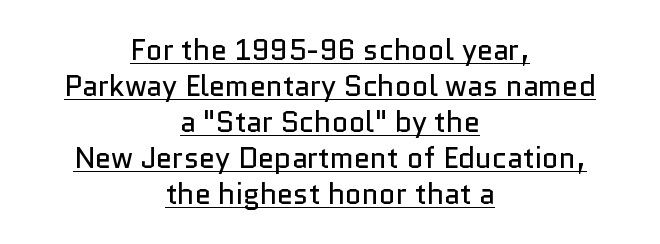
Italic? Not at all — the glyphs are vertical. Glyph-to-glyph distance matches everyday printed text. This reads as an unemphasized weight, regular at the heaviest. These lines stack symmetrically, like a column narrowing and widening about its center.
